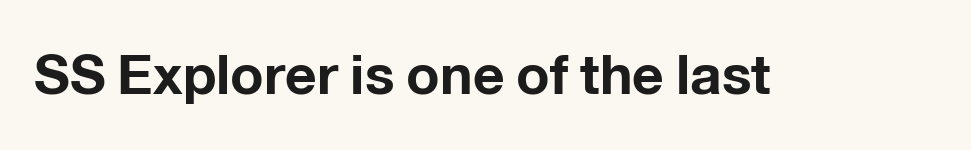
Unlike italic type, these characters show no tilt at all. Nothing unusual about the tracking: characters are spaced as the font intends. The type family on display is of the sans-serif kind. Looks like regular typesetting: each glyph gets only the width it needs.
